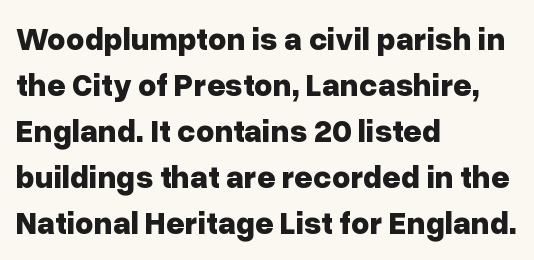
This sample uses a sans-serif face. Nothing unusual about the tracking: characters are spaced as the font intends. The specimen reads as upright at a glance. Descenders hang freely into open space. Spacing verdict: proportional, widths tailored to each character. Is the block centered? No — it sits flush against the left margin.
